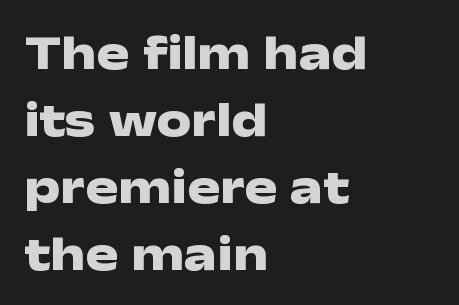
The image shows 49 px heavy, wide sans-serif type, upright; set left-aligned, normal line spacing (1.37x), normal letter spacing, not underlined; low stroke contrast and a medium x-height.
